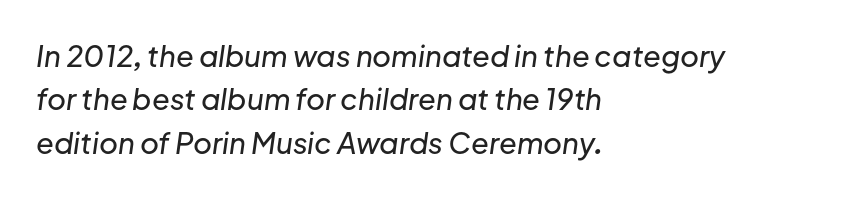
The image shows 29 px text type, italic (leaning right); set left-aligned, normal line spacing (1.5x), normal letter spacing, not underlined; low stroke contrast and a medium x-height.
